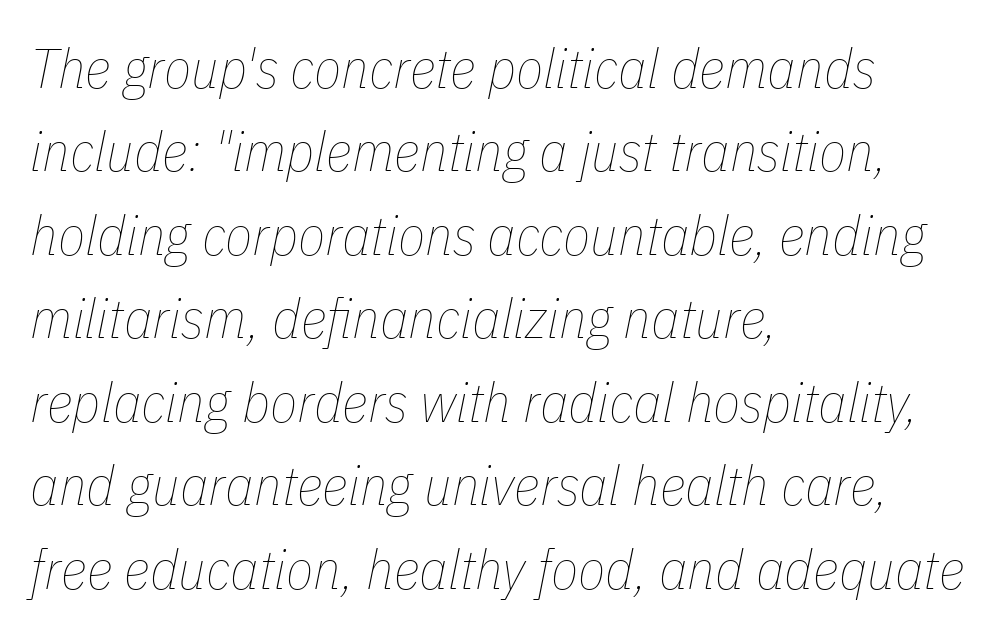
Q: Is the text bold? A: No.
Q: Is the text italic (slanted)? A: Yes, it leans right by about 11 degrees.
Q: Is the text underlined? A: No.
Q: How is the paragraph aligned? A: Left-aligned.
Q: Is the spacing between letters normal or unusually wide? A: Normal.
Q: Is the spacing between lines tight, normal or loose? A: Normal.
Q: Width (condensed, normal, or wide)? A: Condensed.
Q: Stroke contrast? A: Low.
Q: x-height? A: Medium.
Q: Monospaced? A: No.
